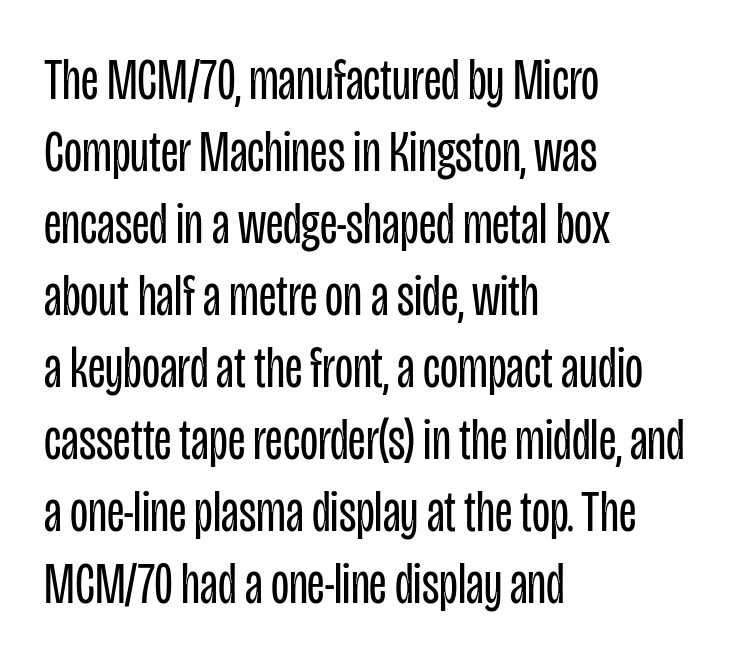
Q: Is the text bold? A: No.
Q: Is the text italic (slanted)? A: No, it is upright.
Q: Is the typeface a serif or a sans-serif typeface? A: Sans-serif.
Q: Is the text underlined? A: No.
Q: How is the paragraph aligned? A: Left-aligned.
Q: Is the spacing between letters normal or unusually wide? A: Normal.
Q: Width (condensed, normal, or wide)? A: Condensed.
Q: Stroke contrast? A: Low.
Q: x-height? A: Large.
Q: Monospaced? A: No.
